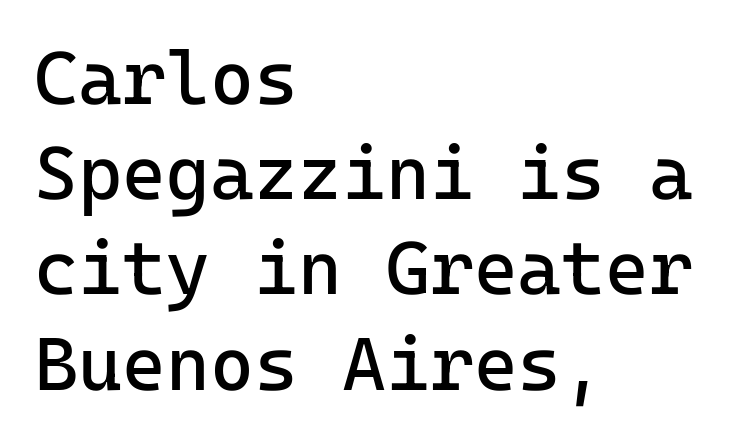
Q: Is the text bold? A: No.
Q: Is the text italic (slanted)? A: No, it is upright.
Q: Is the typeface a serif or a sans-serif typeface? A: Sans-serif.
Q: Is the text underlined? A: No.
Q: How is the paragraph aligned? A: Left-aligned.
Q: Is the spacing between letters normal or unusually wide? A: Normal.
Q: Is the spacing between lines tight, normal or loose? A: Normal.
Q: Width (condensed, normal, or wide)? A: Normal.
Q: Stroke contrast? A: Low.
Q: x-height? A: Medium.
